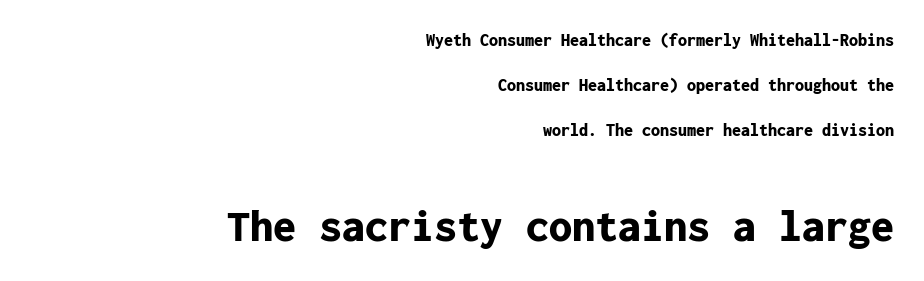
The image shows 46 px bold sans-serif type, upright, monospaced; set right-aligned, loose line spacing (2.49x), normal letter spacing, not underlined; the second (bottom) block is 2.56x larger; low stroke contrast and a medium x-height.
